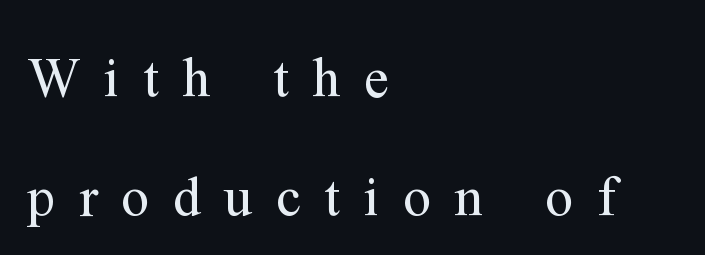
The image shows 56 px regular-weight serif type, upright; set left-aligned, loose line spacing (2.13x), unusually wide letter spacing (+0.42 em), not underlined; medium stroke contrast and a medium x-height.
